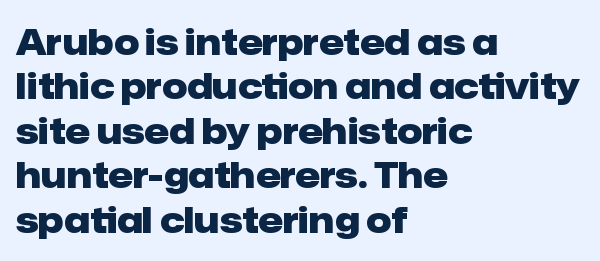
{"serif": "no", "italic": "no", "bold": "yes", "weight": "heavy", "width": "normal", "stroke_contrast": "low", "x_height": "medium", "monospaced": "no", "underline": "no", "align": "left", "line_spacing": "normal", "line_spacing_ratio": 1.27, "letter_spacing": "normal", "letter_spacing_em": 0.0, "glyph_px": 35}
